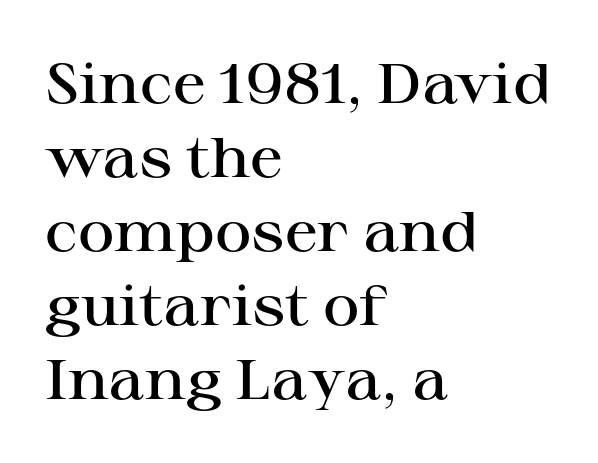
The image shows 56 px semibold, wide serif type, upright; set left-aligned, normal line spacing (1.32x), normal letter spacing, not underlined; high stroke contrast and a medium x-height.
